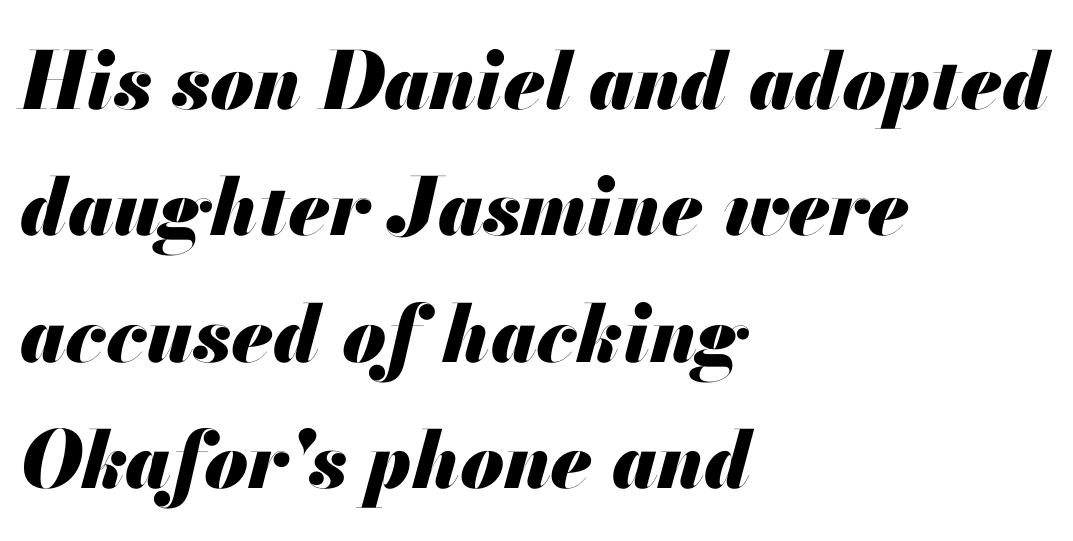
{"italic": "yes", "lean": "right", "slant_degrees": 13, "bold": "yes", "weight": "heavy", "width": "normal", "stroke_contrast": "medium", "x_height": "small", "monospaced": "no", "underline": "no", "align": "left", "line_spacing": "normal", "line_spacing_ratio": 1.6, "letter_spacing": "normal", "letter_spacing_em": 0.0, "glyph_px": 79}
